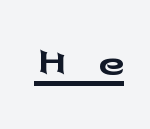
{"serif": "no", "italic": "no", "width": "wide", "stroke_contrast": "low", "x_height": "medium", "monospaced": "no", "underline": "yes", "letter_spacing": "wide", "letter_spacing_em": 0.44, "glyph_px": 74}
